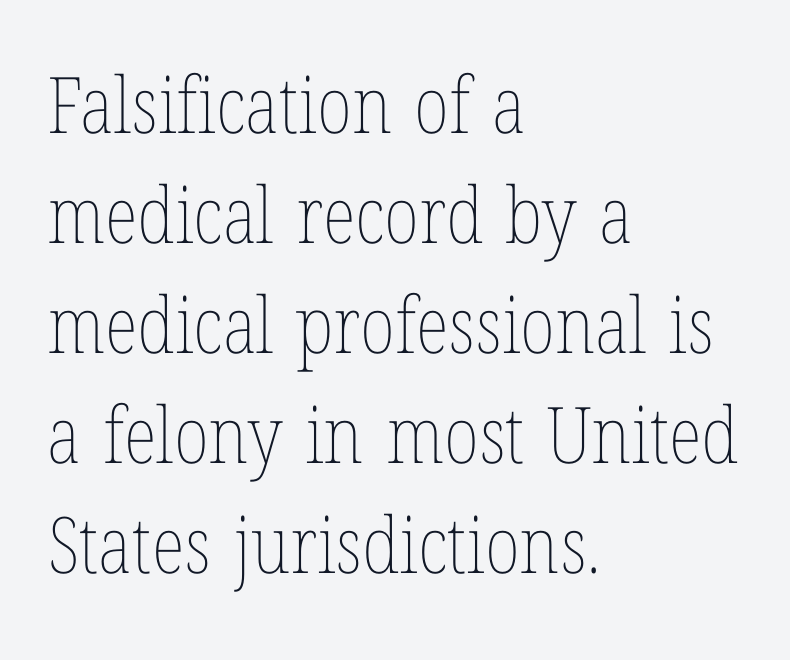
Bare-footed words on every line. Short note: letters normally spaced. Each letter keeps its own natural width here, so spacing adapts to shape. If you drew a ruler down the left edge, every line would touch it. The letters stand upright; this is a roman face. The rendering uses a moderate line-height, typical for paragraphs.
